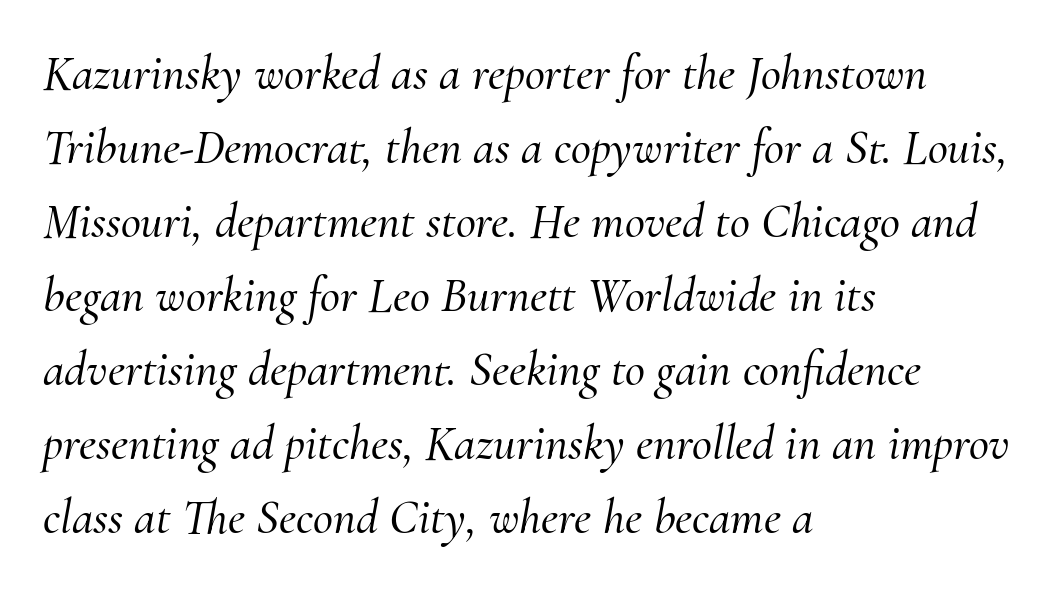
The type family on display is of the serif kind. Every row of glyphs begins at an identical x-position on the left. How are the letters spaced? Ordinarily, with no added tracking. The foot of each line stays bare and open.
